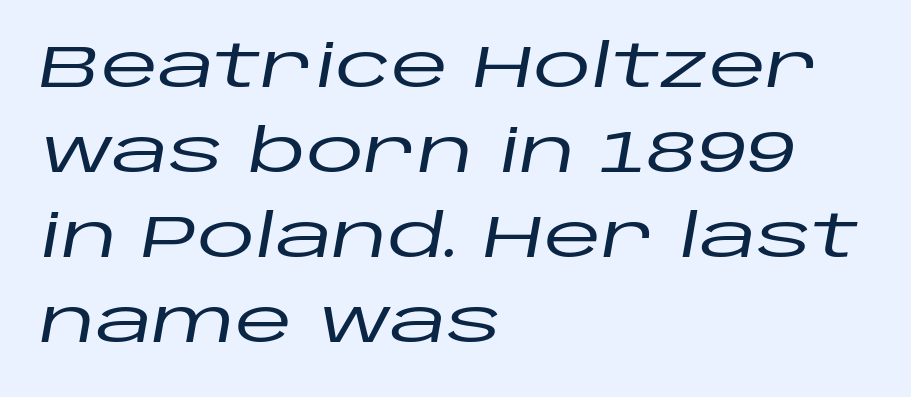
Horizontal alignment here is leftward, the default for most running prose. Here the glyphs are tracked normally, forming tight word shapes. The vertical gap from one line to the next is medium. Spacing verdict: proportional, widths tailored to each character.
